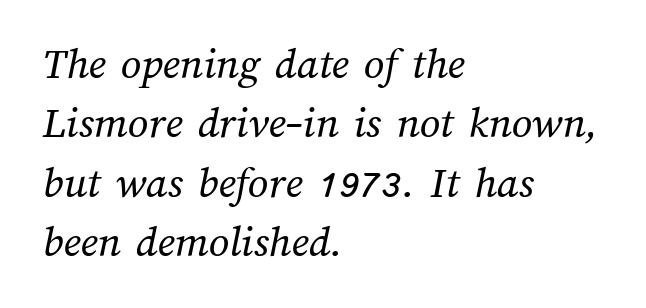
{"bold": "no", "weight": "regular", "width": "normal", "stroke_contrast": "medium", "x_height": "medium", "monospaced": "no", "underline": "no", "align": "left", "line_spacing": "normal", "line_spacing_ratio": 1.32, "letter_spacing": "normal", "letter_spacing_em": 0.0, "glyph_px": 45}
